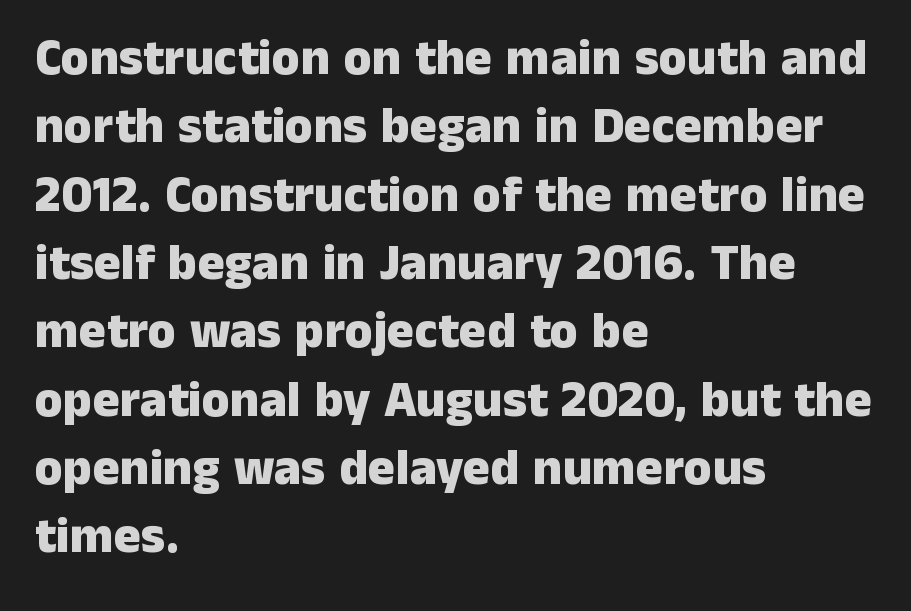
This is the regular roman posture of the typeface. Descenders are the only things crossing below the line. The face used here is proportionally spaced, like ordinary book or web type. Emphasis by weight is at full strength: bold. Leftover space on each line is placed entirely after the last word.
